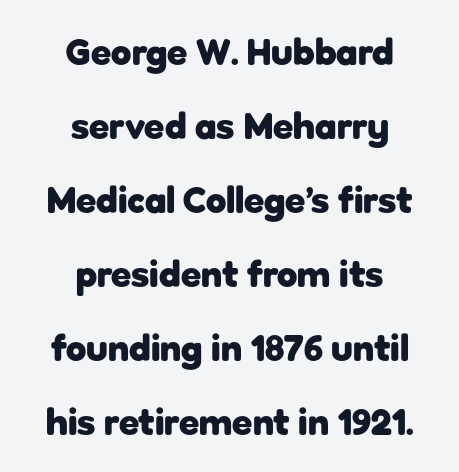
The image shows 37 px heavy sans-serif type, upright; set centered, loose line spacing (2.0x), normal letter spacing, not underlined; low stroke contrast and a medium x-height.
